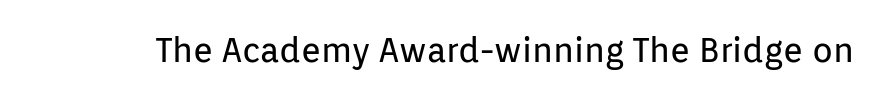
{"serif": "no", "italic": "no", "bold": "no", "weight": "regular", "width": "normal", "stroke_contrast": "low", "x_height": "medium", "monospaced": "no", "underline": "no", "letter_spacing": "normal", "letter_spacing_em": 0.0, "glyph_px": 34}
